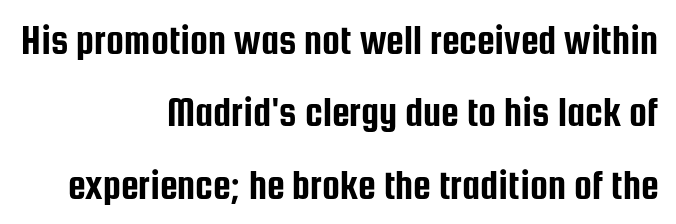
The image shows 40 px condensed sans-serif type, upright; set right-aligned, line spacing 1.81x, normal letter spacing, not underlined; low stroke contrast and a medium x-height.
